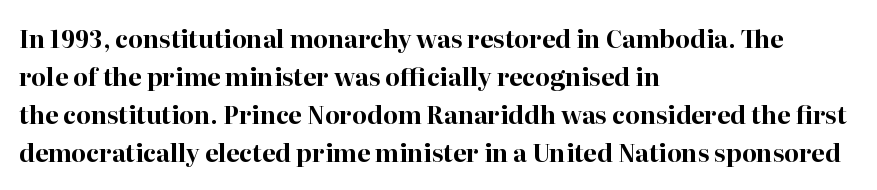
The image shows 24 px bold type, upright; set left-aligned, normal line spacing (1.59x), normal letter spacing, not underlined.
